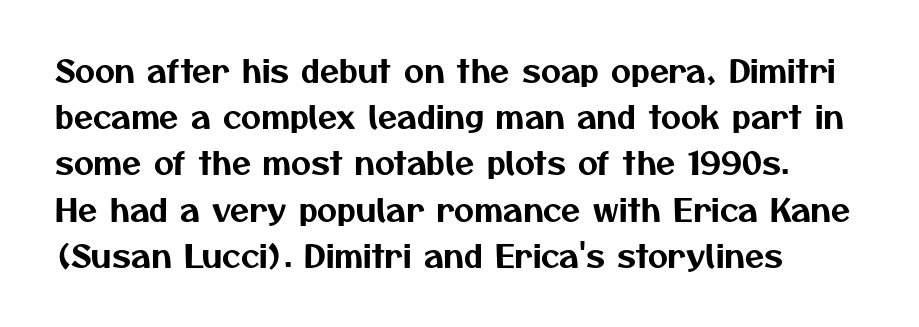
Interline gaps are of average width in this sample. The face used here is rendered with its standard letterfit. The font family rendered here belongs to the sans-serif group. Compared with a centered layout, this one pins lines to the left instead. The passage shown is typed in a proportional face where columns would drift. The words here are not underlined.
